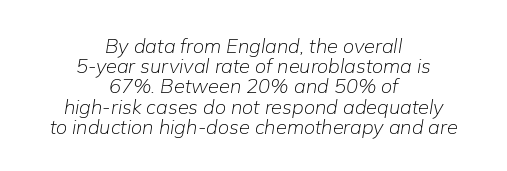
Q: Is the text bold? A: No.
Q: Is the text italic (slanted)? A: Yes, it leans right by about 9 degrees.
Q: Is the text underlined? A: No.
Q: How is the paragraph aligned? A: Centered.
Q: Is the spacing between letters normal or unusually wide? A: Normal.
Q: Is the spacing between lines tight, normal or loose? A: Tight.
